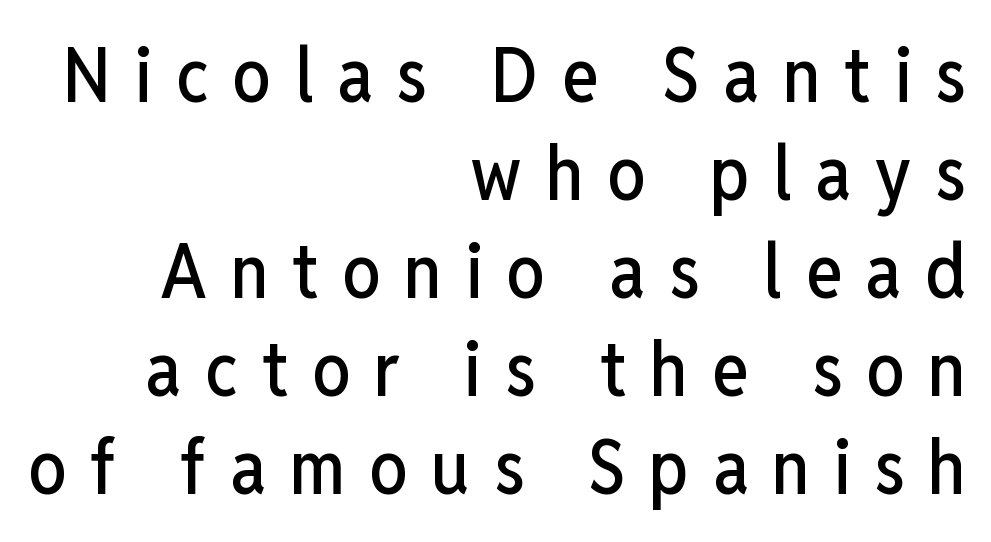
Q: Is the text italic (slanted)? A: No, it is upright.
Q: Is the typeface a serif or a sans-serif typeface? A: Sans-serif.
Q: Is the text underlined? A: No.
Q: How is the paragraph aligned? A: Right-aligned.
Q: Is the spacing between letters normal or unusually wide? A: Unusually wide.
Q: Is the spacing between lines tight, normal or loose? A: Normal.
Q: Width (condensed, normal, or wide)? A: Condensed.
Q: Stroke contrast? A: Low.
Q: x-height? A: Medium.
Q: Monospaced? A: No.
